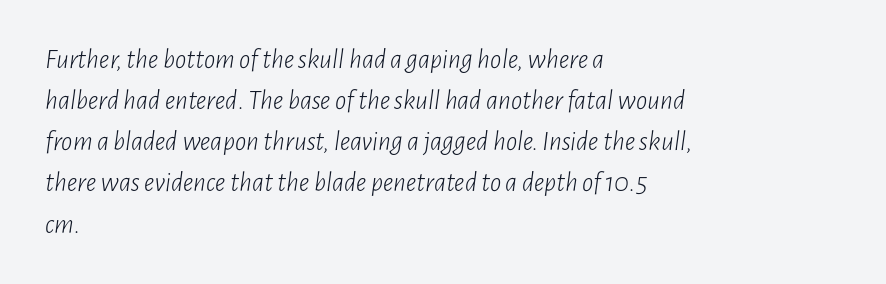
{"italic": "yes", "lean": "right", "slant_degrees": 7, "bold": "no", "weight": "light", "width": "condensed", "stroke_contrast": "low", "x_height": "medium", "monospaced": "no", "underline": "no", "align": "left", "line_spacing": "normal", "line_spacing_ratio": 1.47, "letter_spacing": "normal", "letter_spacing_em": 0.0, "glyph_px": 28}
